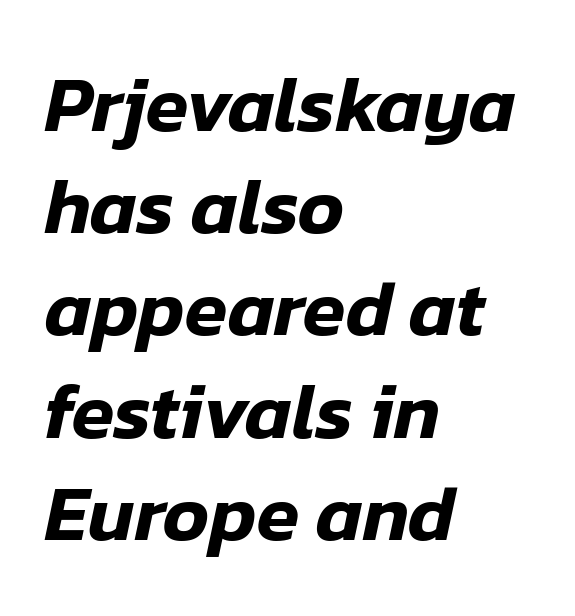
Underline: absent. Do the characters align in a grid? No, the font is proportional. The setting favours the left margin, as ordinary paragraphs usually do. Emphasis-style slanted type is in use. Interline gaps are of average width in this sample.
